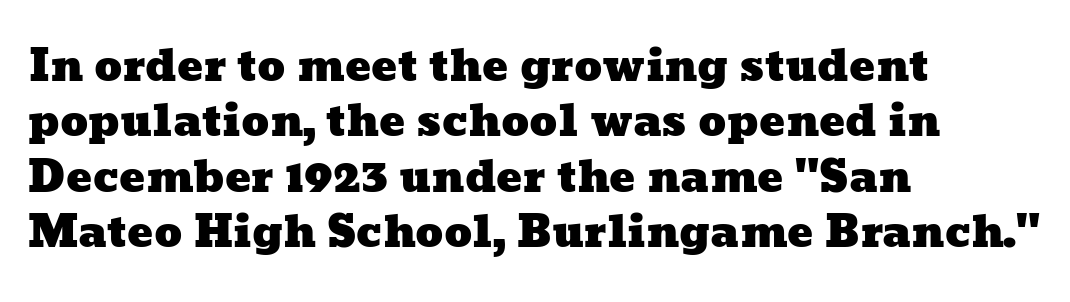
Q: Is the text underlined? A: No.
Q: How is the paragraph aligned? A: Left-aligned.
Q: Is the spacing between letters normal or unusually wide? A: Normal.
Q: Is the spacing between lines tight, normal or loose? A: Normal.
Q: Width (condensed, normal, or wide)? A: Wide.
Q: Stroke contrast? A: Low.
Q: x-height? A: Medium.
Q: Monospaced? A: No.
